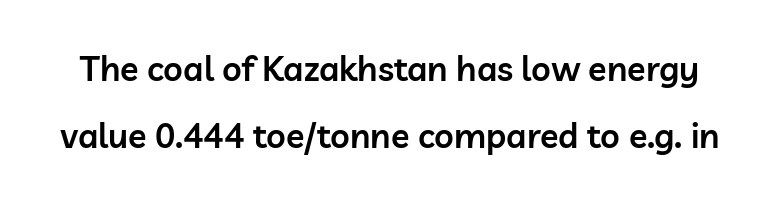
The passage shown is typed in a proportional face where columns would drift. This rendering leaves character spacing at its baseline value. The vertical gap from one line to the next is large. In terms of weight, the rendering is demibold, just under bold. Upright lettering throughout.
